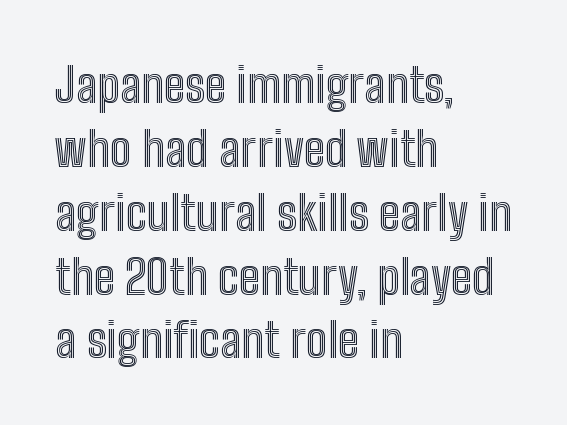
The image shows 48 px condensed type, upright; set left-aligned, normal line spacing (1.33x), normal letter spacing, not underlined; a medium x-height.
